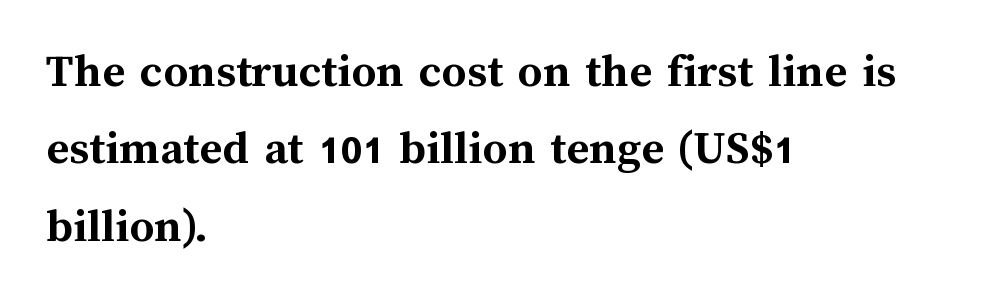
The lettering holds an erect, upright posture throughout. Honestly, the row spacing looks completely unremarkable. Do the characters align in a grid? No, the font is proportional. Default kerning and tracking; the words read as compact shapes. Students, this is bold: see how much ink each stroke carries. Reading down the block, your eye returns to a fixed left position each line.
